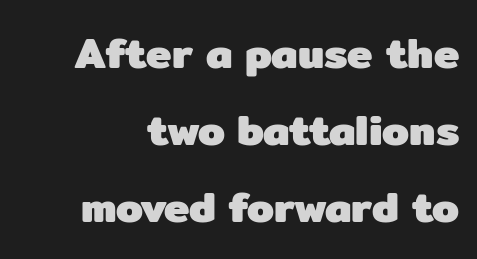
The space beneath each line is pristine and unruled. Plenty of ink on the page — the face is bold. A typesetter would call this zero additional tracking. These lines are rendered in a variable-pitch font. Letterform terminals end flat and unadorned throughout the passage.
